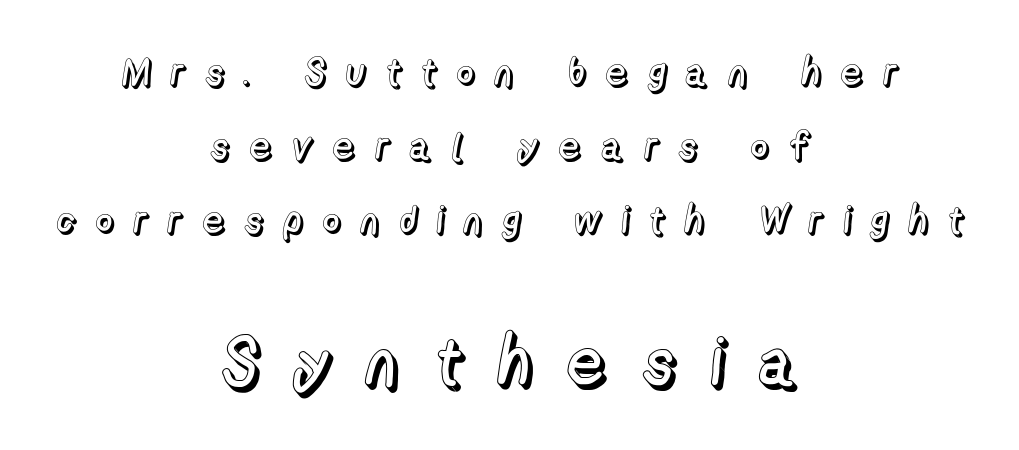
{"width": "normal", "x_height": "medium", "monospaced": "no", "underline": "no", "align": "center", "line_spacing": "loose", "line_spacing_ratio": 1.95, "letter_spacing": "wide", "letter_spacing_em": 0.47, "larger_block": "second", "size_ratio": 1.76, "glyph_px": 67}
